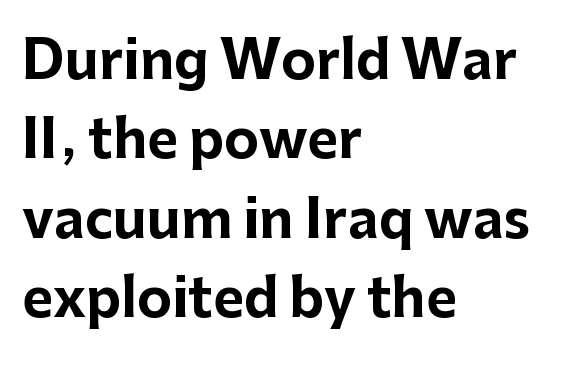
{"serif": "no", "italic": "no", "bold": "yes", "weight": "bold", "width": "normal", "stroke_contrast": "low", "x_height": "medium", "monospaced": "no", "underline": "no", "align": "left", "line_spacing": "normal", "line_spacing_ratio": 1.5, "letter_spacing": "normal", "letter_spacing_em": 0.0, "glyph_px": 53}
